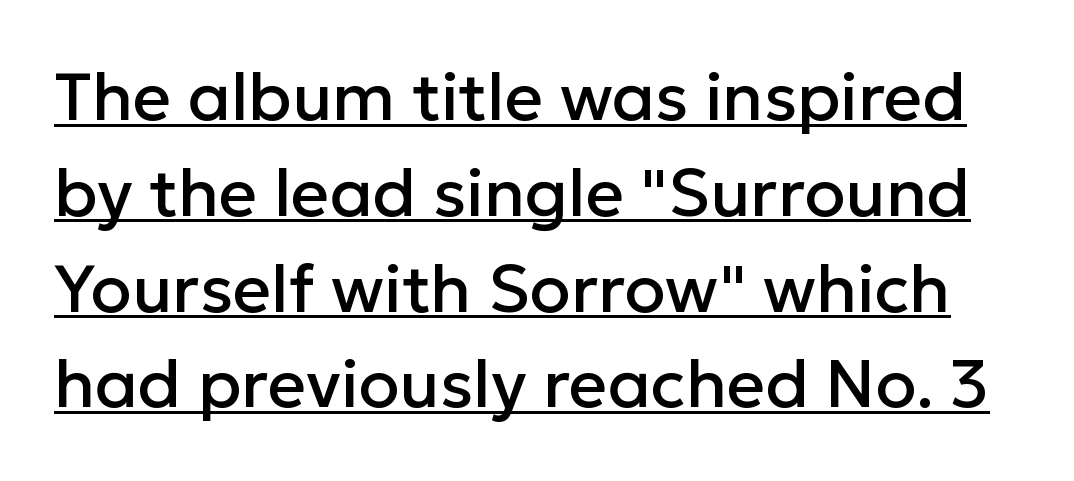
This is sans-serif lettering, the kind often seen on screens and signage. These lines are rendered in a variable-pitch font. Has an underline been added? It has. Nothing unusual about the tracking: characters are spaced as the font intends. The lettering holds an erect, upright posture throughout. Successive baselines arrive at the customary interval.
